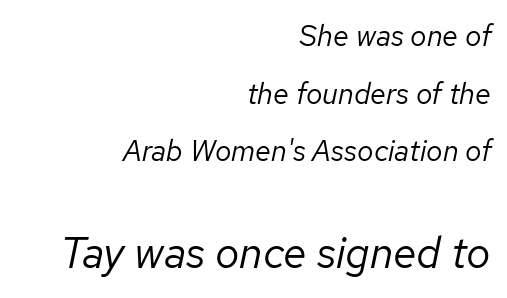
The specimen omits any rule beneath the text block's lines. Words appear dense and cohesive because spacing is normal. The space between consecutive lines is lavish. It's the slanting kind of type. The setting favours the right margin, as signatures and pull-quotes sometimes do.
